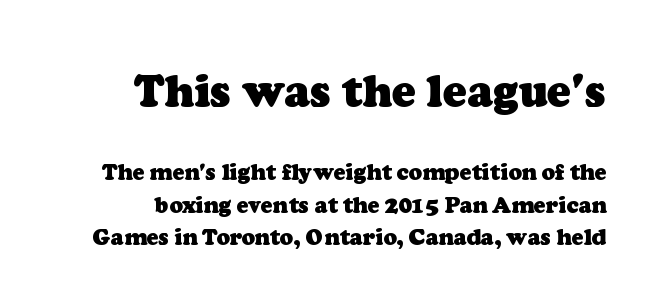
Q: Is the text bold? A: Yes.
Q: Is the typeface a serif or a sans-serif typeface? A: Serif.
Q: Is the text underlined? A: No.
Q: Is the spacing between letters normal or unusually wide? A: Normal.
Q: Is the spacing between lines tight, normal or loose? A: Normal.
Q: Which block of text is set in a larger size, the first (top) or the second (bottom)? A: The first (top) one.
Q: Width (condensed, normal, or wide)? A: Normal.
Q: Stroke contrast? A: Low.
Q: x-height? A: Medium.
Q: Monospaced? A: No.
